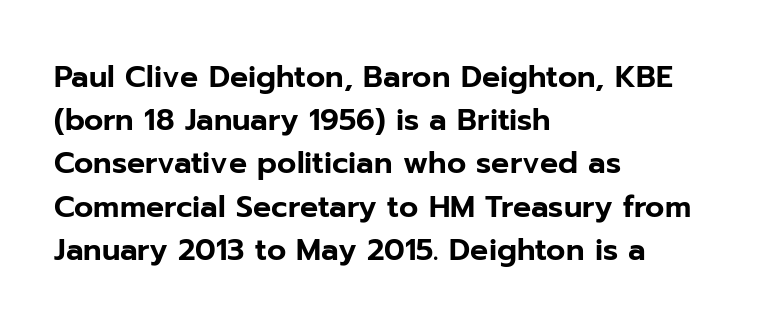
Q: Is the text italic (slanted)? A: No, it is upright.
Q: Is the typeface a serif or a sans-serif typeface? A: Sans-serif.
Q: Is the text underlined? A: No.
Q: How is the paragraph aligned? A: Left-aligned.
Q: Is the spacing between letters normal or unusually wide? A: Normal.
Q: Is the spacing between lines tight, normal or loose? A: Normal.
Q: Width (condensed, normal, or wide)? A: Normal.
Q: Stroke contrast? A: Low.
Q: x-height? A: Medium.
Q: Monospaced? A: No.
